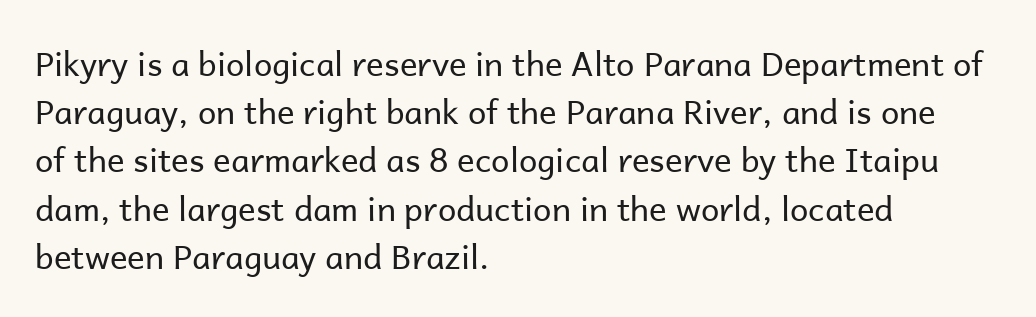
The weight would be labelled regular, book, light, or lighter still. The passage shown has conventional tracking throughout. Unmarked baselines from the first word to the last. Students, observe: this is what conventionally led text looks like. Do the characters align in a grid? No, the font is proportional.
